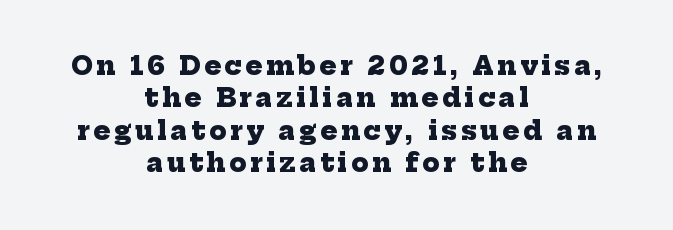
The image shows 25 px bold type; set centered, normal line spacing (1.3x), not underlined.
